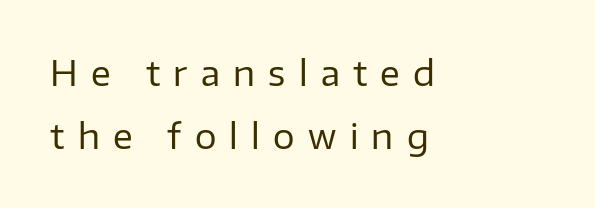
The image shows 34 px regular-weight sans-serif type, upright; set left-aligned, line spacing 1.86x, unusually wide letter spacing (+0.39 em), not underlined; low stroke contrast and a medium x-height.
